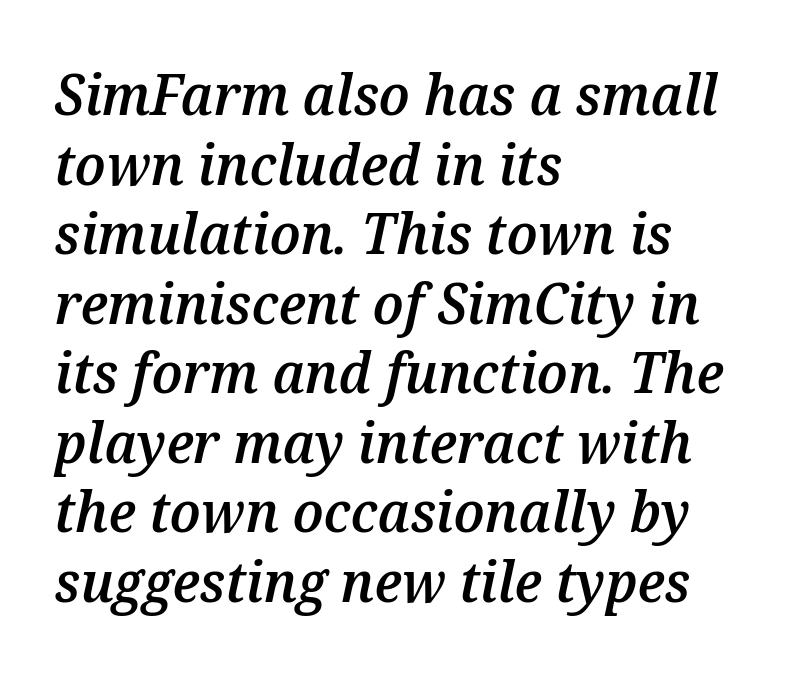
Q: Is the text bold? A: Semi-bold.
Q: Is the text italic (slanted)? A: Yes, it leans right by about 12 degrees.
Q: Is the text underlined? A: No.
Q: How is the paragraph aligned? A: Left-aligned.
Q: Is the spacing between letters normal or unusually wide? A: Normal.
Q: Width (condensed, normal, or wide)? A: Normal.
Q: Stroke contrast? A: Medium.
Q: x-height? A: Medium.
Q: Monospaced? A: No.
